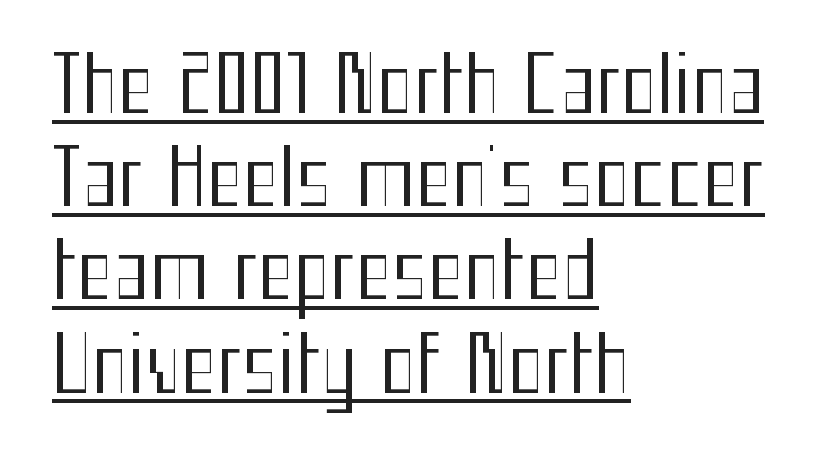
Emphasis is given by a line drawn under the lettering. The passage shown has conventional tracking throughout. These lines are set flush left with a ragged right edge. Proportional: the letters do not fall into vertical columns. The font family rendered here belongs to the sans-serif group. Stroke thickness stays within the range of a standard reading face or lighter.
